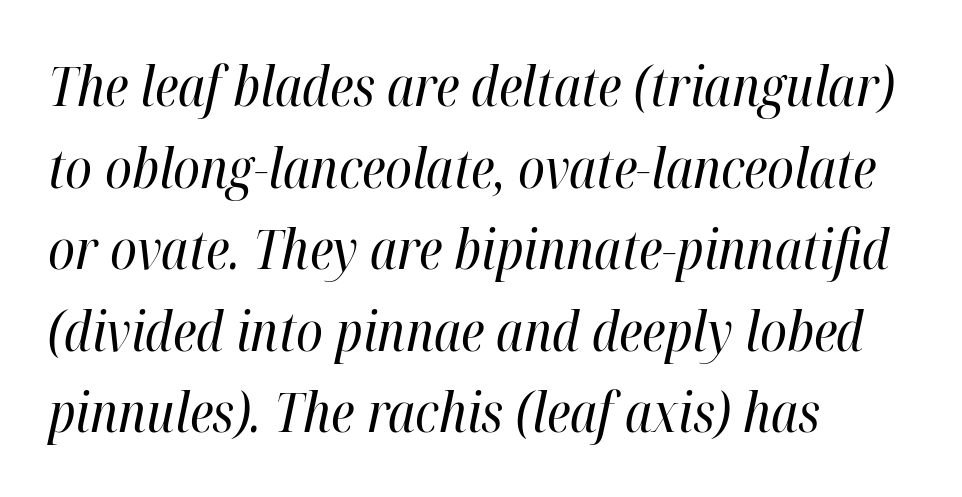
Q: Is the text bold? A: No.
Q: Is the text italic (slanted)? A: Yes, it leans right by about 12 degrees.
Q: Is the text underlined? A: No.
Q: How is the paragraph aligned? A: Left-aligned.
Q: Is the spacing between letters normal or unusually wide? A: Normal.
Q: Is the spacing between lines tight, normal or loose? A: Normal.
Q: Width (condensed, normal, or wide)? A: Condensed.
Q: Stroke contrast? A: High.
Q: x-height? A: Medium.
Q: Monospaced? A: No.
